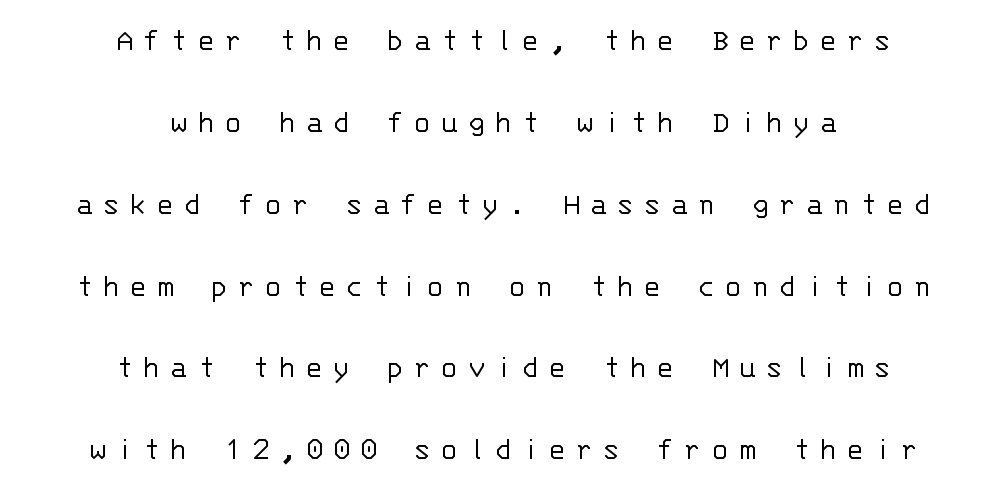
The image shows 33 px light sans-serif type, upright, monospaced; set centered, loose line spacing (2.48x), unusually wide letter spacing (+0.28 em), not underlined; low stroke contrast and a large x-height.
